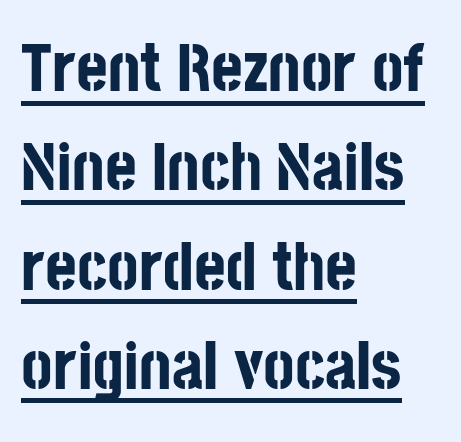
Typographic density is high because the face is bold. A normal amount of white space separates one row of letters from the next. Letter spacing: default. Look at the bottom of the vertical strokes: they stop flat, with no serifs. The compositor pushed each line to the left boundary.
